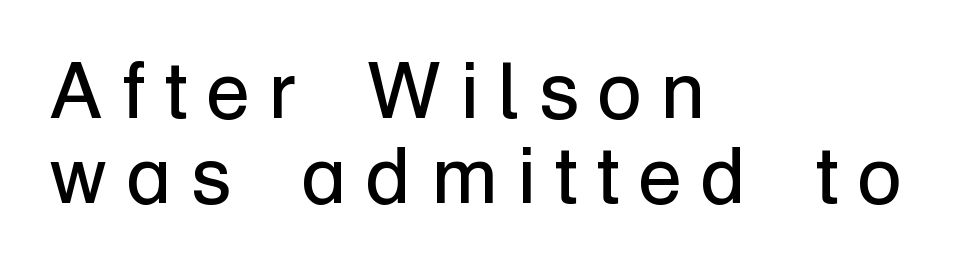
This rendering uses left alignment, leaving the right contour irregular. The specimen reads as upright at a glance. Does the leading feel generous? Not at all — it's pinched. The space directly below the letters is spotless. Honestly, the letter spacing is so wide it's the main thing you notice.
